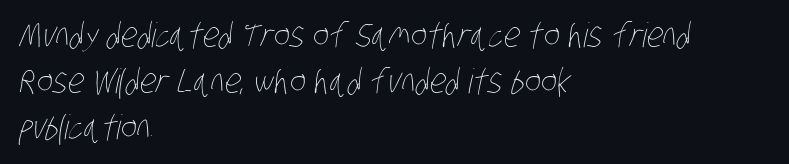
{"bold": "no", "weight": "thin", "width": "condensed", "stroke_contrast": "low", "x_height": "large", "monospaced": "no", "underline": "no", "align": "left", "line_spacing": "normal", "line_spacing_ratio": 1.36, "letter_spacing": "normal", "letter_spacing_em": 0.0, "glyph_px": 34}
